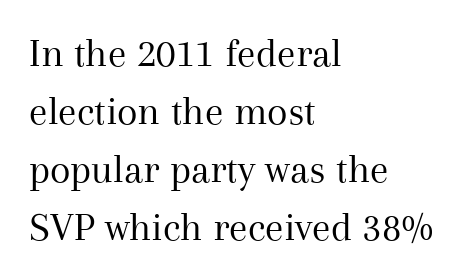
The image shows 42 px regular-weight serif type, upright; set left-aligned, normal line spacing (1.38x), normal letter spacing, not underlined; medium stroke contrast and a medium x-height.
